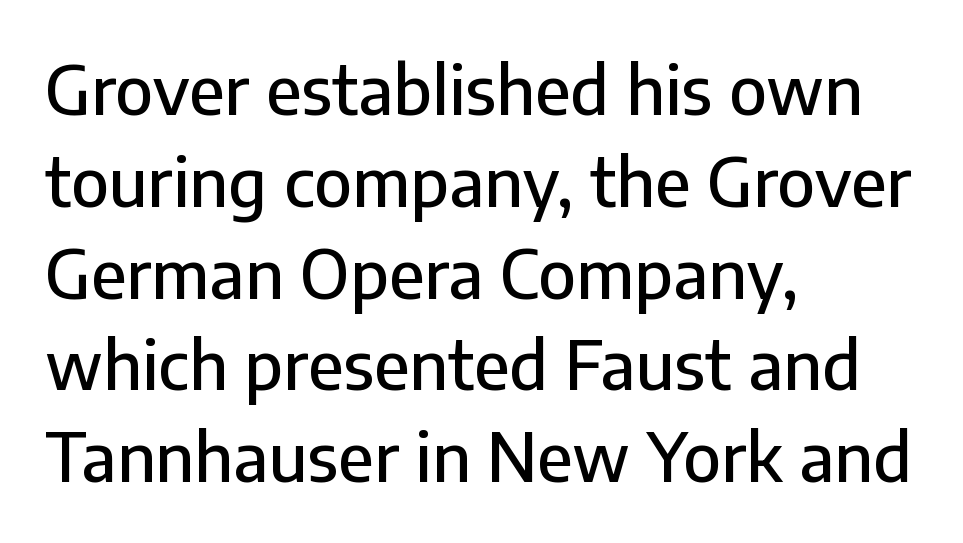
The area under the type is left untouched. The font's upright variant was chosen for this text. The lines in this sample share a left origin and differ only in where they stop. The type is set solid horizontally, with unmodified tracking.
